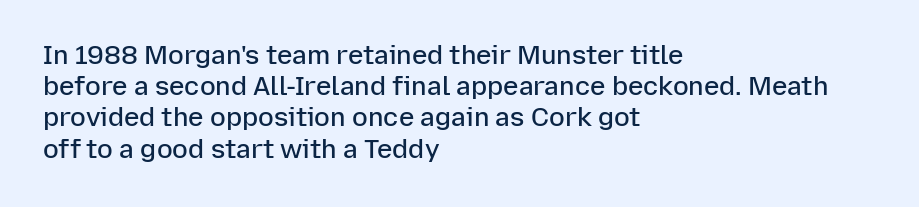
One-word summary of the alignment: left. Anything drawn beneath the words? Only blank space. Style check: upright. Each word holds together tightly as a unit, with standard inter-letter gaps. A semibold gives these letters moderate extra thickness, short of bold.
